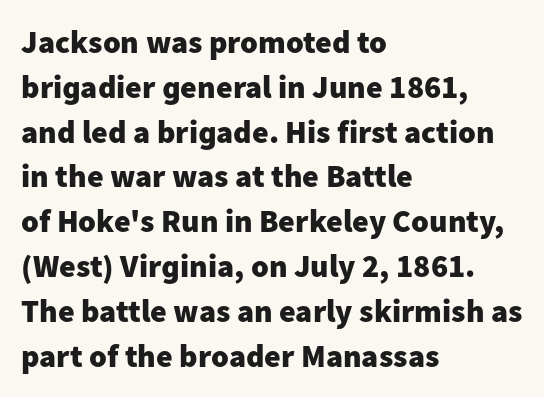
Q: Is the text bold? A: Yes.
Q: Is the text italic (slanted)? A: No, it is upright.
Q: Is the typeface a serif or a sans-serif typeface? A: Sans-serif.
Q: Is the text underlined? A: No.
Q: How is the paragraph aligned? A: Left-aligned.
Q: Is the spacing between letters normal or unusually wide? A: Normal.
Q: Is the spacing between lines tight, normal or loose? A: Normal.
Q: Width (condensed, normal, or wide)? A: Normal.
Q: Stroke contrast? A: Low.
Q: x-height? A: Medium.
Q: Monospaced? A: No.
